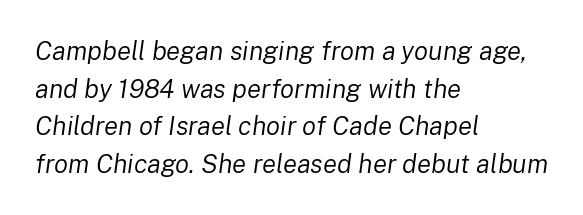
Q: Is the text bold? A: No.
Q: Is the text italic (slanted)? A: Yes, it leans right by about 8 degrees.
Q: Is the text underlined? A: No.
Q: How is the paragraph aligned? A: Left-aligned.
Q: Is the spacing between letters normal or unusually wide? A: Normal.
Q: Is the spacing between lines tight, normal or loose? A: Normal.
